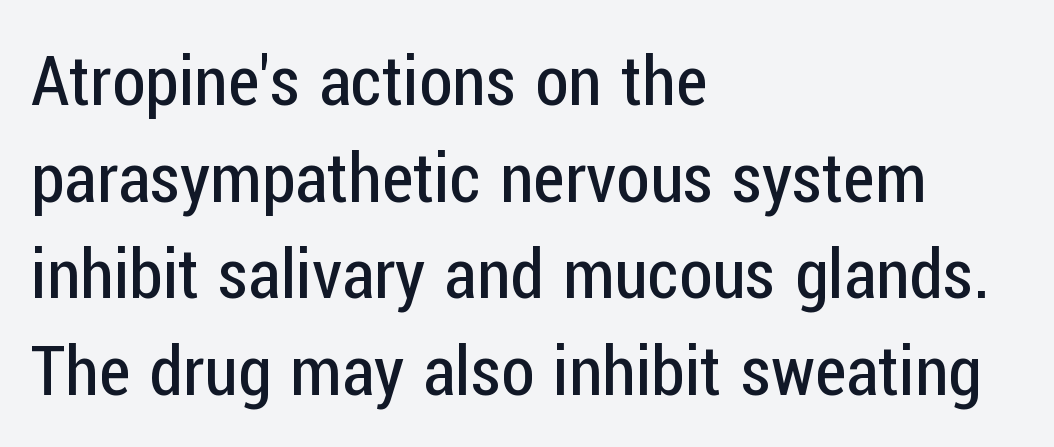
The glyphs are unaccompanied by any horizontal stroke below them. The typesetter chose a ragged-right arrangement here. If you measured baseline to baseline, you'd find a middling distance. Posture: straight, roman, zero tilt.
